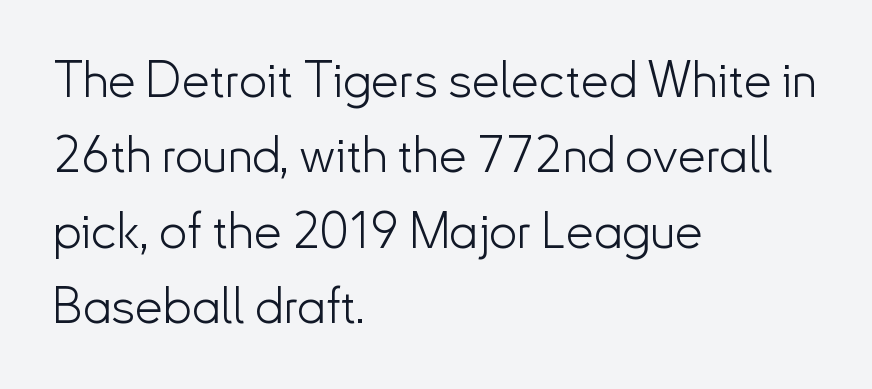
Q: Is the text bold? A: No.
Q: Is the text italic (slanted)? A: No, it is upright.
Q: Is the typeface a serif or a sans-serif typeface? A: Sans-serif.
Q: Is the text underlined? A: No.
Q: How is the paragraph aligned? A: Left-aligned.
Q: Is the spacing between letters normal or unusually wide? A: Normal.
Q: Is the spacing between lines tight, normal or loose? A: Normal.
Q: Width (condensed, normal, or wide)? A: Normal.
Q: Stroke contrast? A: Low.
Q: x-height? A: Small.
Q: Monospaced? A: No.
